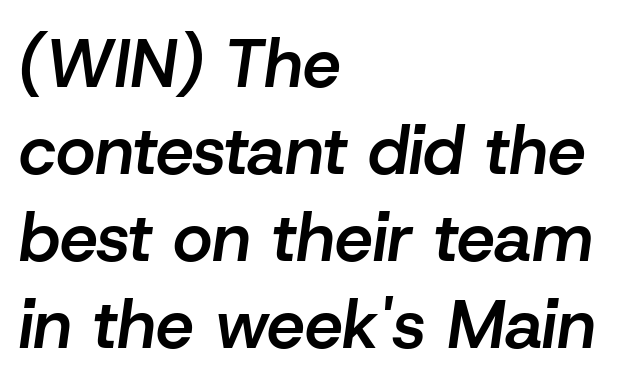
The face used here is proportionally spaced, like ordinary book or web type. The foot of each line stays bare and open. Compared with ordinary roman type, these characters are visibly tilted. Short and long lines alike share a common starting point at left. The sample has been set in demibold, a notch under bold. Look at the tracking — it's just the regular setting, nothing added.
